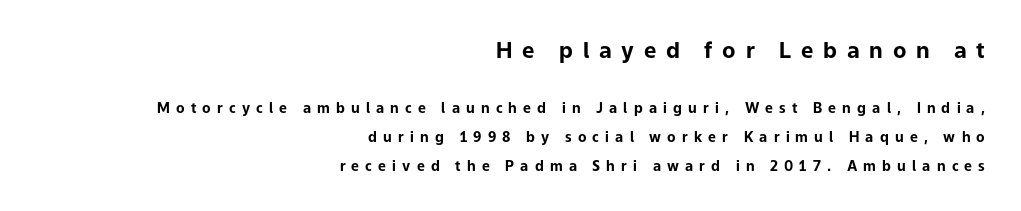
{"italic": "no", "bold": "yes", "underline": "no", "align": "right", "line_spacing": "loose", "line_spacing_ratio": 2.06, "letter_spacing": "wide", "letter_spacing_em": 0.44, "larger_block": "first", "size_ratio": 1.57, "glyph_px": 22}
